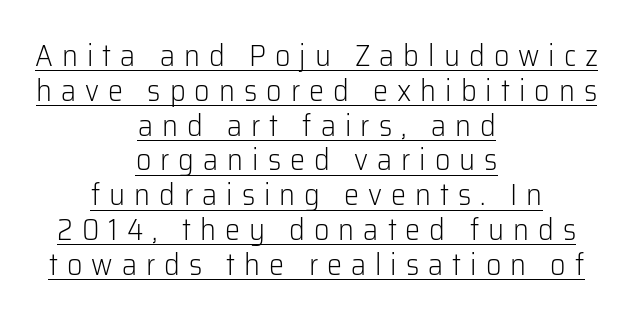
Q: Is the text bold? A: No.
Q: Is the text italic (slanted)? A: No, it is upright.
Q: Is the typeface a serif or a sans-serif typeface? A: Sans-serif.
Q: Is the text underlined? A: Yes.
Q: How is the paragraph aligned? A: Centered.
Q: Is the spacing between letters normal or unusually wide? A: Unusually wide.
Q: Width (condensed, normal, or wide)? A: Normal.
Q: Stroke contrast? A: Low.
Q: x-height? A: Medium.
Q: Monospaced? A: No.
